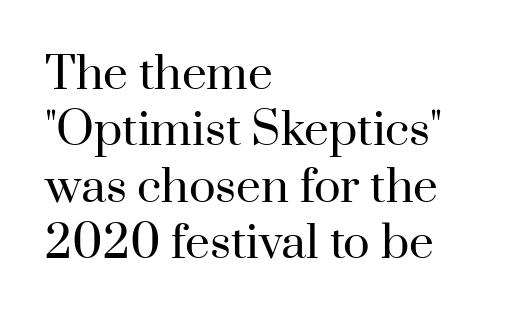
{"serif": "yes", "italic": "no", "bold": "no", "weight": "regular", "width": "normal", "stroke_contrast": "high", "x_height": "small", "monospaced": "no", "underline": "no", "align": "left", "line_spacing": "normal", "line_spacing_ratio": 1.28, "letter_spacing": "normal", "letter_spacing_em": 0.0, "glyph_px": 44}
